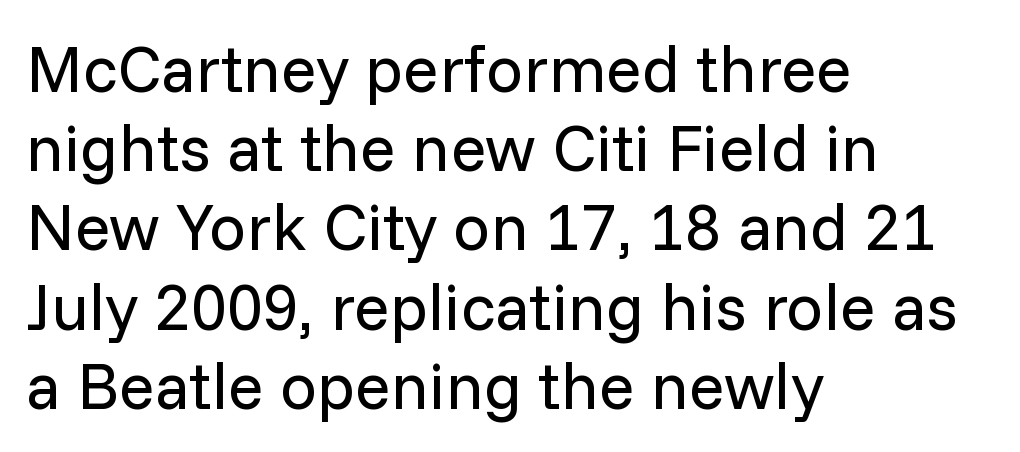
Visually the block forms a straight wall on the left and a jagged coastline on the right. Is this a heavy cut? Hardly; it is regular or lighter. The space directly below the letters is spotless. No italicization has been applied; the sample stays upright.
